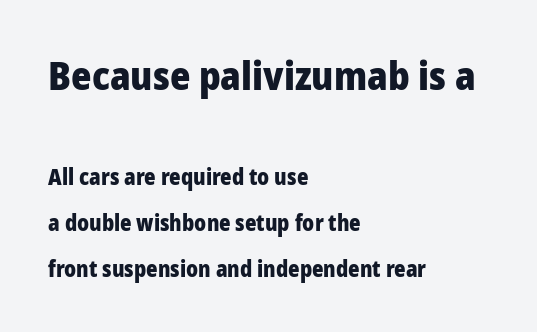
{"serif": "no", "italic": "no", "bold": "yes", "weight": "heavy", "width": "normal", "stroke_contrast": "low", "x_height": "medium", "monospaced": "no", "underline": "no", "align": "left", "line_spacing": "loose", "line_spacing_ratio": 2.09, "letter_spacing": "normal", "letter_spacing_em": 0.0, "larger_block": "first", "size_ratio": 1.77, "glyph_px": 39}
